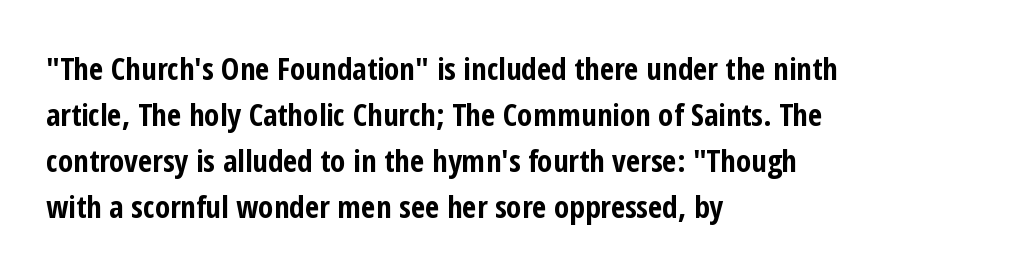
{"serif": "no", "italic": "no", "bold": "yes", "weight": "bold", "width": "condensed", "stroke_contrast": "low", "x_height": "medium", "monospaced": "no", "underline": "no", "align": "left", "line_spacing": "normal", "line_spacing_ratio": 1.48, "letter_spacing": "normal", "letter_spacing_em": 0.0, "glyph_px": 31}
